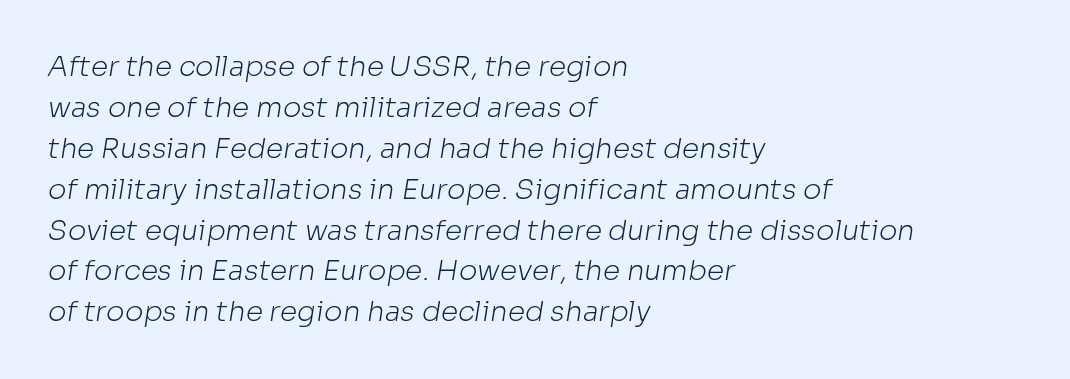
The face used here is proportionally spaced, like ordinary book or web type. Teacher's note: observe the even left margin — that is flush-left alignment. One glance says typical: line gaps are just what's usual. The line texture is even and compact thanks to regular tracking. Classification — sans serif.
